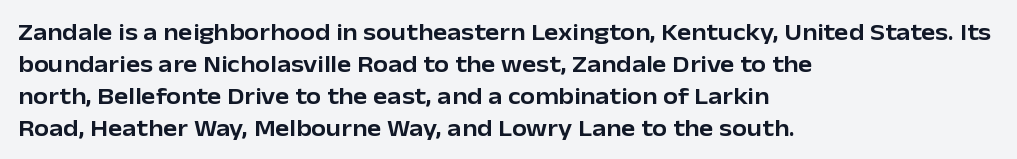
The image shows 24 px text type, upright; set left-aligned, normal line spacing (1.33x), normal letter spacing, not underlined.
